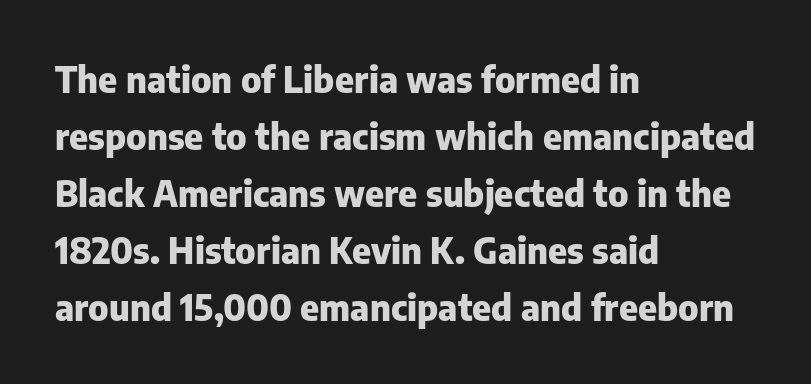
Spacing verdict: proportional, widths tailored to each character. The gap between lines stays unmarked. The compositor pushed each line to the left boundary. This rendering employs a face without finishing strokes, i.e., a sans-serif. Tracking here is standard; glyphs follow each other at the usual distance.
